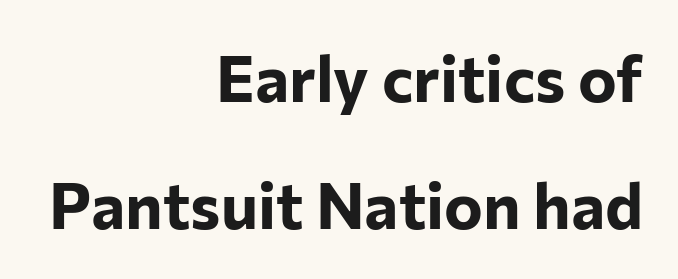
{"serif": "no", "italic": "no", "bold": "yes", "weight": "bold", "width": "normal", "stroke_contrast": "low", "x_height": "medium", "monospaced": "no", "underline": "no", "align": "right", "line_spacing": "loose", "line_spacing_ratio": 1.96, "letter_spacing": "normal", "letter_spacing_em": 0.0, "glyph_px": 65}
